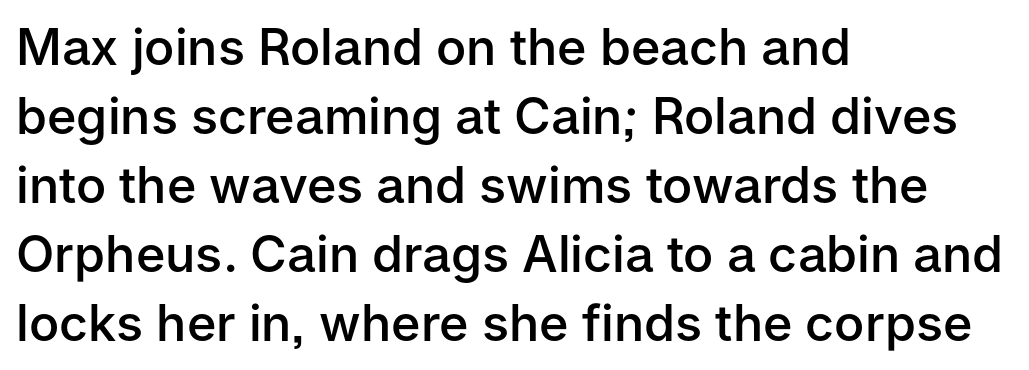
The line-height multiplier appears to be the usual default. The text was rendered using a sans face with plain stroke endings. Strokes here are thickened, but only to semibold level. Students, note that the glyphs here touch the page at normal intervals.
